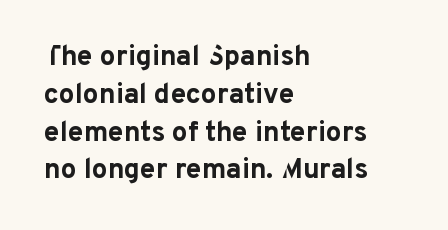
The image shows 28 px bold sans-serif type, upright; set left-aligned, normal line spacing (1.35x), normal letter spacing, not underlined; low stroke contrast and a medium x-height.
